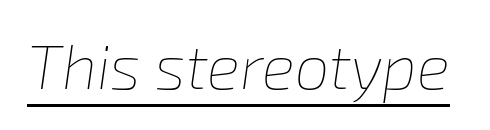
Q: Is the text bold? A: No.
Q: Is the text italic (slanted)? A: Yes, it leans right by about 8 degrees.
Q: Is the text underlined? A: Yes.
Q: Is the spacing between letters normal or unusually wide? A: Normal.
Q: Width (condensed, normal, or wide)? A: Normal.
Q: Stroke contrast? A: Low.
Q: x-height? A: Medium.
Q: Monospaced? A: No.
